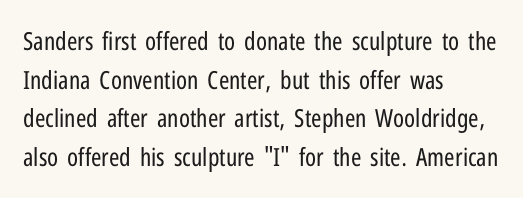
{"italic": "no", "bold": "no", "underline": "no", "align": "left", "line_spacing": "normal", "line_spacing_ratio": 1.55, "letter_spacing": "normal", "letter_spacing_em": 0.0, "glyph_px": 25}
